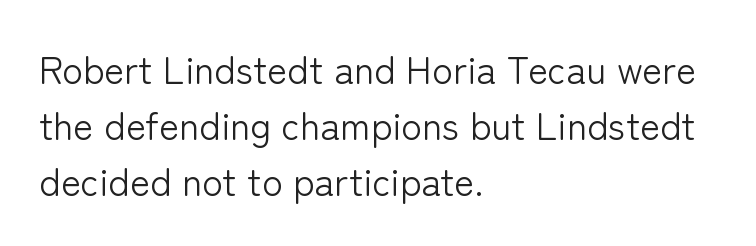
The face used here is a sans, in the tradition of grotesques and geometrics. Heft: none added — not bold. The gap between lines stays unmarked. Do the letters lean? They stand straight. Regular leading. Horizontal alignment here is leftward, the default for most running prose.
